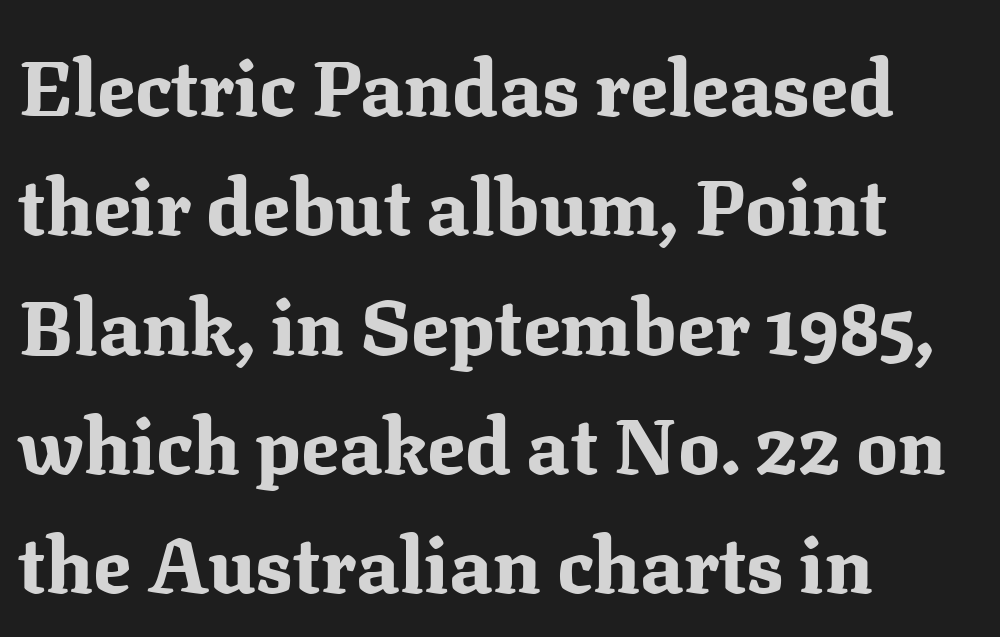
Q: Is the text bold? A: Yes.
Q: Is the text italic (slanted)? A: No, it is upright.
Q: Is the typeface a serif or a sans-serif typeface? A: Serif.
Q: Is the text underlined? A: No.
Q: How is the paragraph aligned? A: Left-aligned.
Q: Is the spacing between letters normal or unusually wide? A: Normal.
Q: Is the spacing between lines tight, normal or loose? A: Normal.
Q: Width (condensed, normal, or wide)? A: Normal.
Q: Stroke contrast? A: Medium.
Q: x-height? A: Medium.
Q: Monospaced? A: No.
